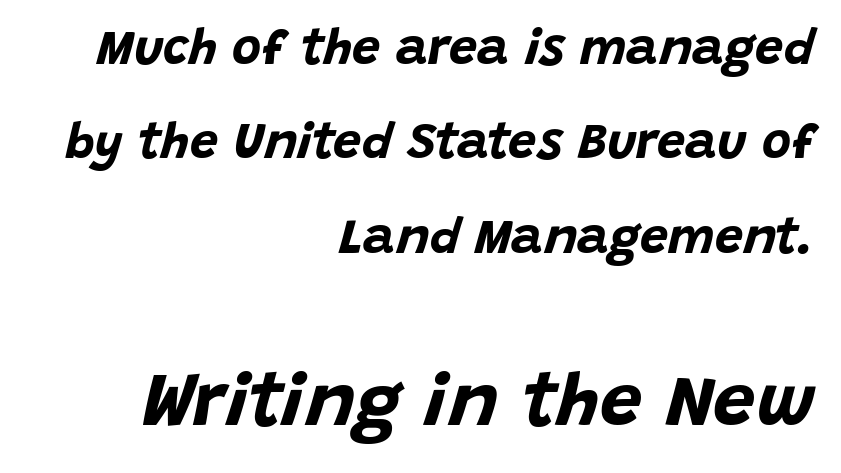
Q: Is the text bold? A: Yes.
Q: Is the text italic (slanted)? A: Yes, it leans right by about 15 degrees.
Q: Is the text underlined? A: No.
Q: How is the paragraph aligned? A: Right-aligned.
Q: Is the spacing between letters normal or unusually wide? A: Normal.
Q: Which block of text is set in a larger size, the first (top) or the second (bottom)? A: The second (bottom) one.
Q: Width (condensed, normal, or wide)? A: Normal.
Q: Stroke contrast? A: Low.
Q: x-height? A: Large.
Q: Monospaced? A: No.
